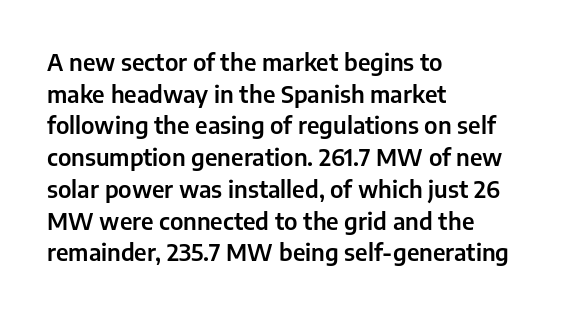
{"italic": "no", "underline": "no", "align": "left", "line_spacing": "normal", "line_spacing_ratio": 1.38, "letter_spacing": "normal", "letter_spacing_em": 0.0, "glyph_px": 23}
